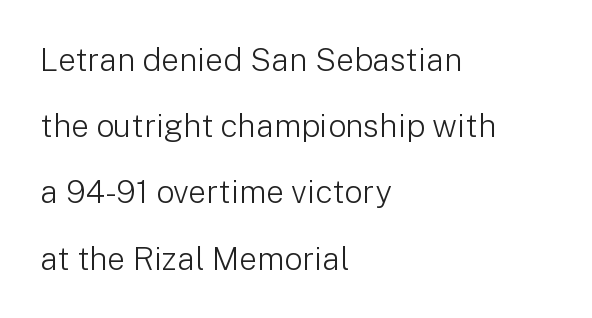
No italicization has been applied; the sample stays upright. Unbolded letterforms with no extra heft. Tracking here is standard; glyphs follow each other at the usual distance. I'd call this a sans setting — the letters go barefoot. The block of text is sparse from top to bottom, with ample space between rows. The baseline area is clear.
